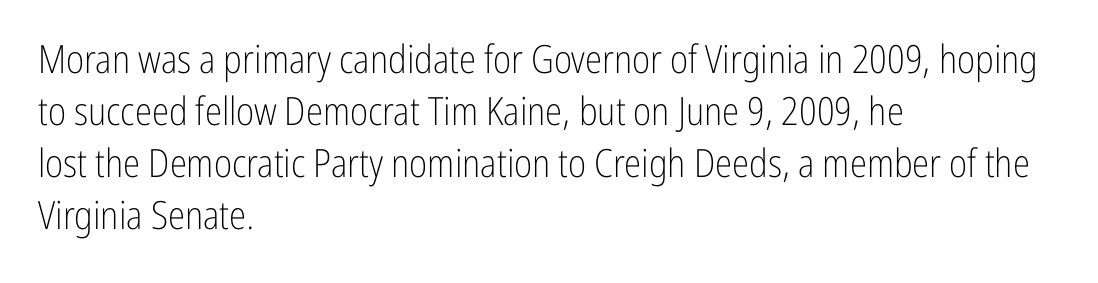
{"serif": "no", "italic": "no", "bold": "no", "weight": "light", "width": "condensed", "stroke_contrast": "low", "x_height": "medium", "monospaced": "no", "underline": "no", "align": "left", "line_spacing": "normal", "line_spacing_ratio": 1.33, "letter_spacing": "normal", "letter_spacing_em": 0.0, "glyph_px": 39}
